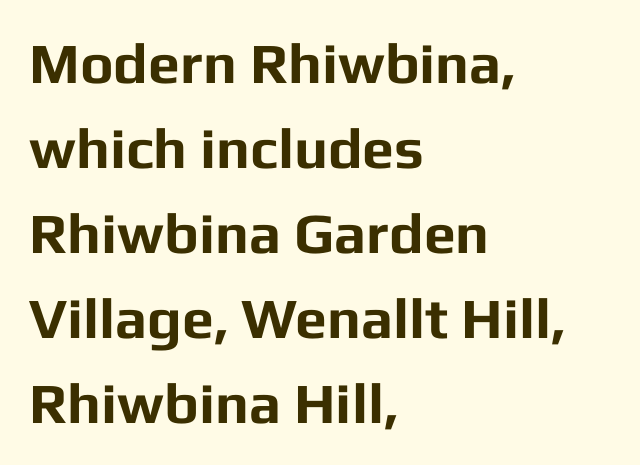
The image shows 57 px bold sans-serif type, upright; set left-aligned, normal line spacing (1.49x), normal letter spacing, not underlined; low stroke contrast and a medium x-height.
